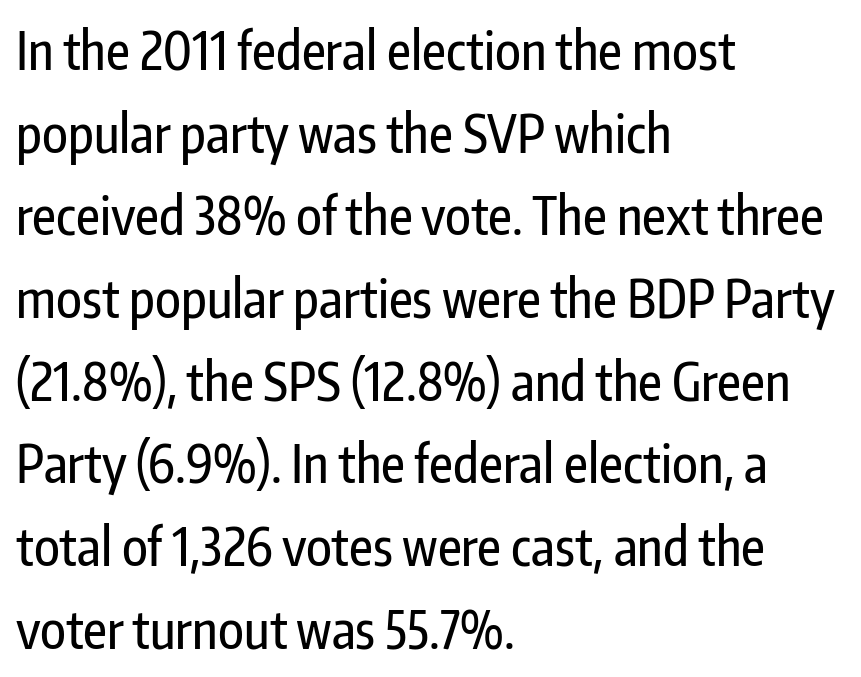
Q: Is the text italic (slanted)? A: No, it is upright.
Q: Is the typeface a serif or a sans-serif typeface? A: Sans-serif.
Q: Is the text underlined? A: No.
Q: How is the paragraph aligned? A: Left-aligned.
Q: Is the spacing between letters normal or unusually wide? A: Normal.
Q: Is the spacing between lines tight, normal or loose? A: Normal.
Q: Width (condensed, normal, or wide)? A: Condensed.
Q: Stroke contrast? A: Low.
Q: x-height? A: Medium.
Q: Monospaced? A: No.
